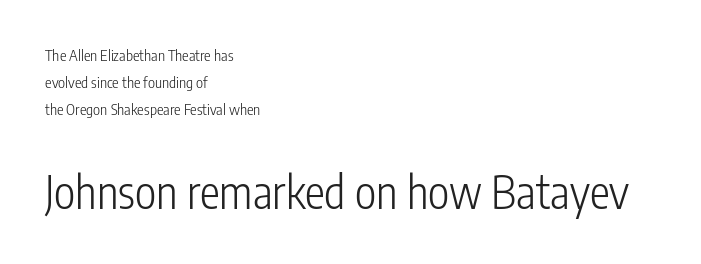
Q: Is the text bold? A: No.
Q: Is the text italic (slanted)? A: No, it is upright.
Q: Is the typeface a serif or a sans-serif typeface? A: Sans-serif.
Q: Is the text underlined? A: No.
Q: How is the paragraph aligned? A: Left-aligned.
Q: Is the spacing between letters normal or unusually wide? A: Normal.
Q: Which block of text is set in a larger size, the first (top) or the second (bottom)? A: The second (bottom) one.
Q: Width (condensed, normal, or wide)? A: Condensed.
Q: Stroke contrast? A: Low.
Q: x-height? A: Medium.
Q: Monospaced? A: No.
